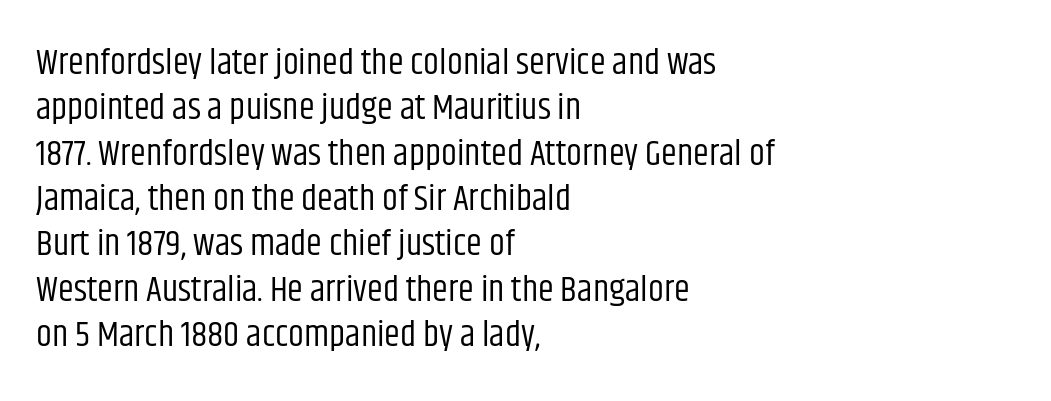
{"serif": "no", "italic": "no", "bold": "no", "weight": "regular", "width": "condensed", "stroke_contrast": "low", "x_height": "large", "monospaced": "no", "underline": "no", "align": "left", "line_spacing": "normal", "line_spacing_ratio": 1.26, "letter_spacing": "normal", "letter_spacing_em": 0.0, "glyph_px": 36}
